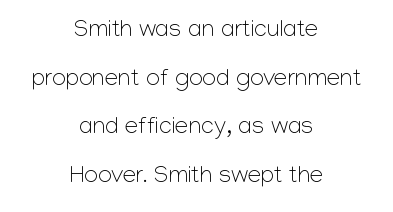
Unbolded letterforms with no extra heft. Reading down the column, the eye jumps a long way to each next line. This rendering uses center alignment, leaving both contours irregular but symmetric. The gaps between neighbouring characters are ordinary and unremarkable. The baseline area is clear.
